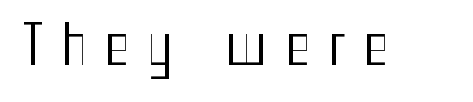
The image shows 54 px regular-weight, condensed sans-serif type, upright; set unusually wide letter spacing (+0.33 em), not underlined; medium stroke contrast and a medium x-height.
